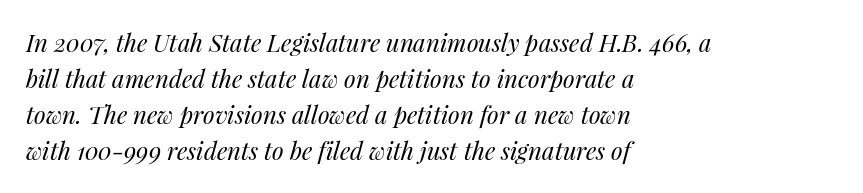
{"italic": "yes", "lean": "right", "slant_degrees": 14, "bold": "no", "underline": "no", "align": "left", "line_spacing": "normal", "line_spacing_ratio": 1.5, "letter_spacing": "normal", "letter_spacing_em": 0.0, "glyph_px": 24}
